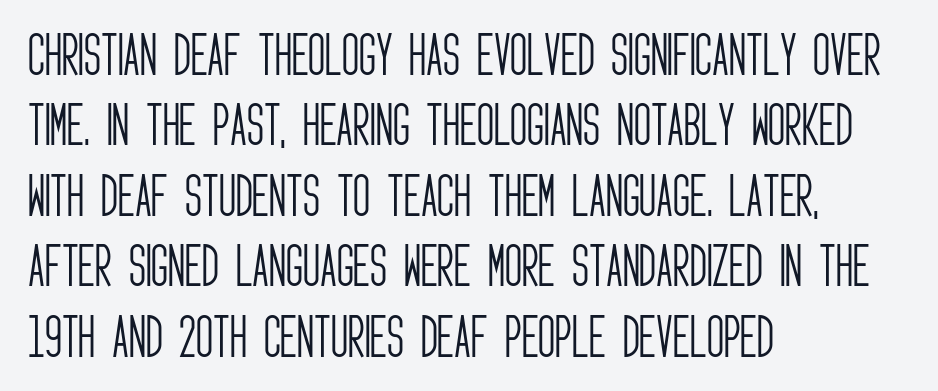
Q: Is the text bold? A: No.
Q: Is the text italic (slanted)? A: No, it is upright.
Q: Is the typeface a serif or a sans-serif typeface? A: Sans-serif.
Q: Is the text underlined? A: No.
Q: How is the paragraph aligned? A: Left-aligned.
Q: Is the spacing between letters normal or unusually wide? A: Normal.
Q: Is the spacing between lines tight, normal or loose? A: Normal.
Q: Width (condensed, normal, or wide)? A: Condensed.
Q: Stroke contrast? A: Low.
Q: x-height? A: Large.
Q: Monospaced? A: No.
